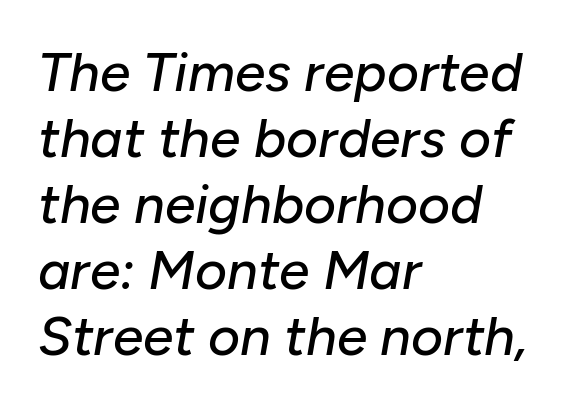
Q: Is the text italic (slanted)? A: Yes, it leans right by about 10 degrees.
Q: Is the text underlined? A: No.
Q: How is the paragraph aligned? A: Left-aligned.
Q: Is the spacing between letters normal or unusually wide? A: Normal.
Q: Width (condensed, normal, or wide)? A: Normal.
Q: Stroke contrast? A: Low.
Q: x-height? A: Medium.
Q: Monospaced? A: No.
